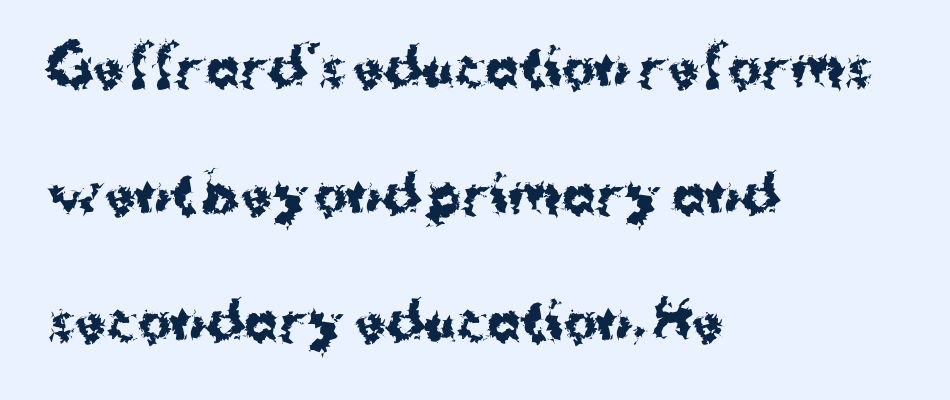
{"serif": "no", "italic": "no", "bold": "yes", "weight": "bold", "width": "normal", "stroke_contrast": "medium", "x_height": "medium", "monospaced": "no", "underline": "no", "align": "left", "line_spacing": "loose", "line_spacing_ratio": 2.49, "letter_spacing": "normal", "letter_spacing_em": 0.0, "glyph_px": 51}
